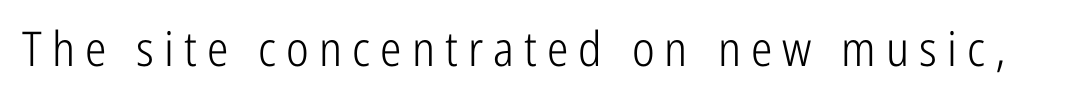
Stems here are at most as thick as an everyday book face. A typesetter would call this heavily tracked-out type. This sample uses an upright cut, with every glyph sitting square on the baseline. The glyphs are unaccompanied by any horizontal stroke below them.
